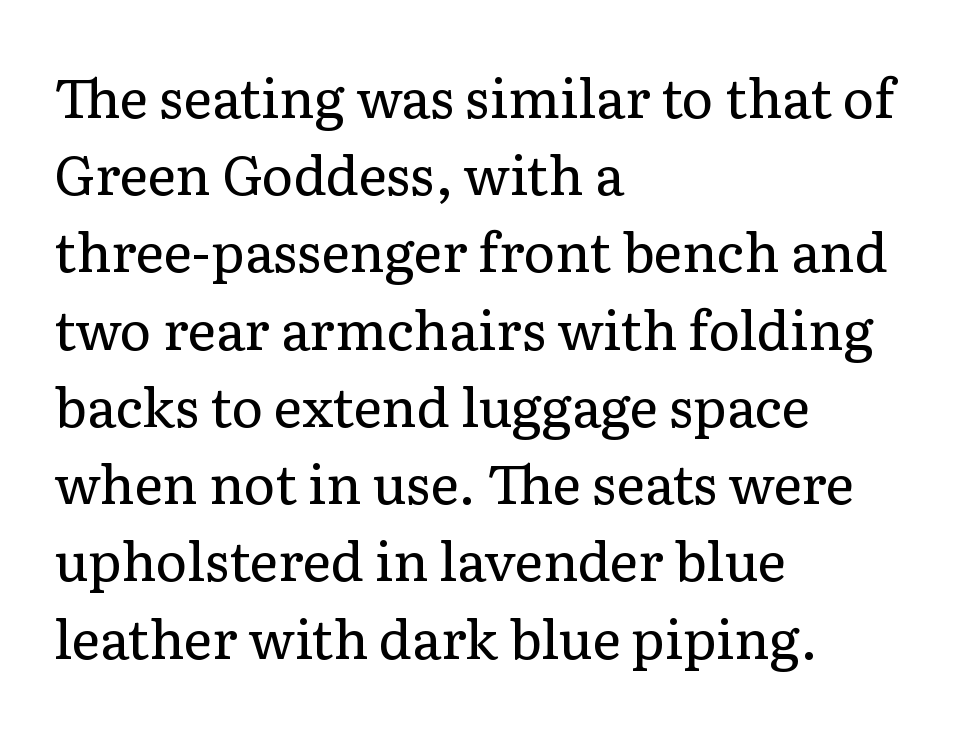
The image shows 54 px regular-weight serif type, upright; set left-aligned, normal line spacing (1.43x), normal letter spacing, not underlined; low stroke contrast and a medium x-height.
